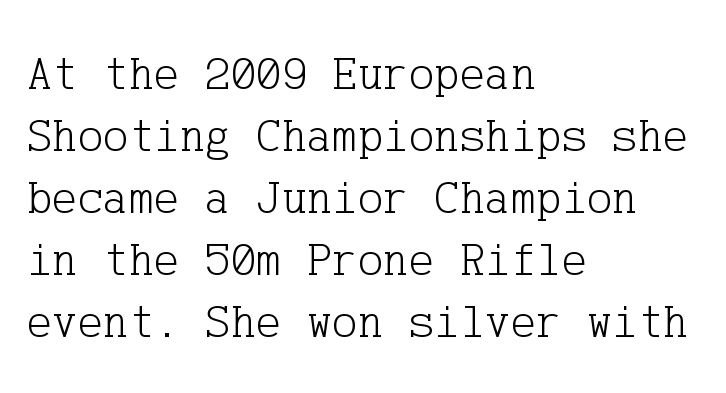
The image shows 48 px light serif type, upright; set left-aligned, normal line spacing (1.29x), normal letter spacing, not underlined; low stroke contrast and a medium x-height.
